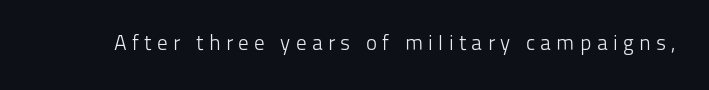
Descenders are the only things crossing below the line. The rendering inserts visible extra space after every character. Does the lettering tilt? It doesn't — this is upright. A quiet, ordinary-to-light weight characterises the typeface.
